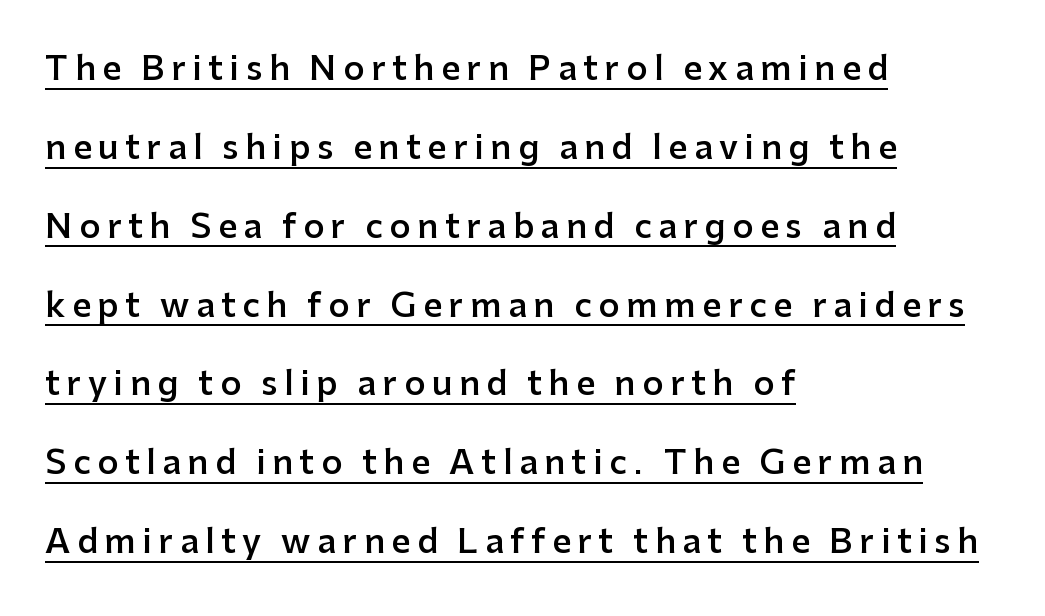
Q: Is the text bold? A: Semi-bold.
Q: Is the text italic (slanted)? A: No, it is upright.
Q: Is the typeface a serif or a sans-serif typeface? A: Sans-serif.
Q: Is the text underlined? A: Yes.
Q: How is the paragraph aligned? A: Left-aligned.
Q: Is the spacing between letters normal or unusually wide? A: Unusually wide.
Q: Is the spacing between lines tight, normal or loose? A: Loose.
Q: Width (condensed, normal, or wide)? A: Normal.
Q: Stroke contrast? A: Low.
Q: x-height? A: Medium.
Q: Monospaced? A: No.
